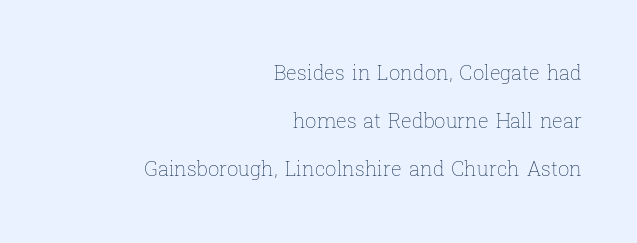
The image shows 20 px text type, upright; set right-aligned, loose line spacing (2.39x), normal letter spacing, not underlined.
